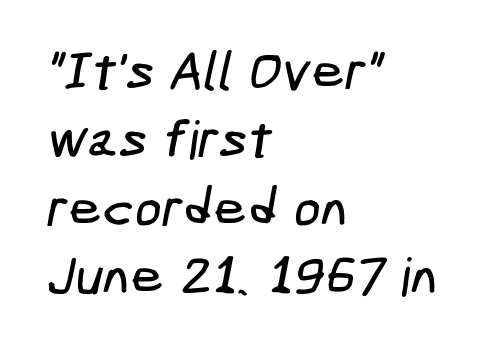
Q: Is the typeface a serif or a sans-serif typeface? A: Sans-serif.
Q: Is the text underlined? A: No.
Q: How is the paragraph aligned? A: Left-aligned.
Q: Is the spacing between letters normal or unusually wide? A: Normal.
Q: Is the spacing between lines tight, normal or loose? A: Normal.
Q: Width (condensed, normal, or wide)? A: Condensed.
Q: Stroke contrast? A: Low.
Q: x-height? A: Medium.
